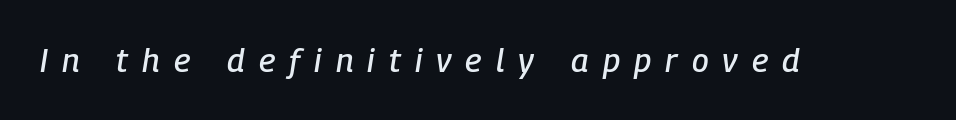
The image shows 33 px condensed type, italic (leaning right); set unusually wide letter spacing (+0.43 em), not underlined; low stroke contrast and a medium x-height.
